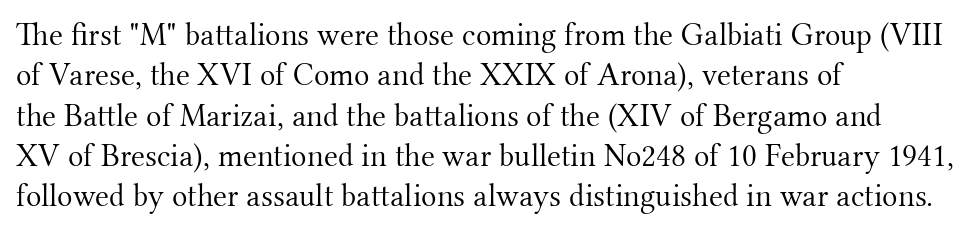
The image shows 32 px light serif type, upright; set left-aligned, normal line spacing (1.26x), normal letter spacing, not underlined; medium stroke contrast and a small x-height.
